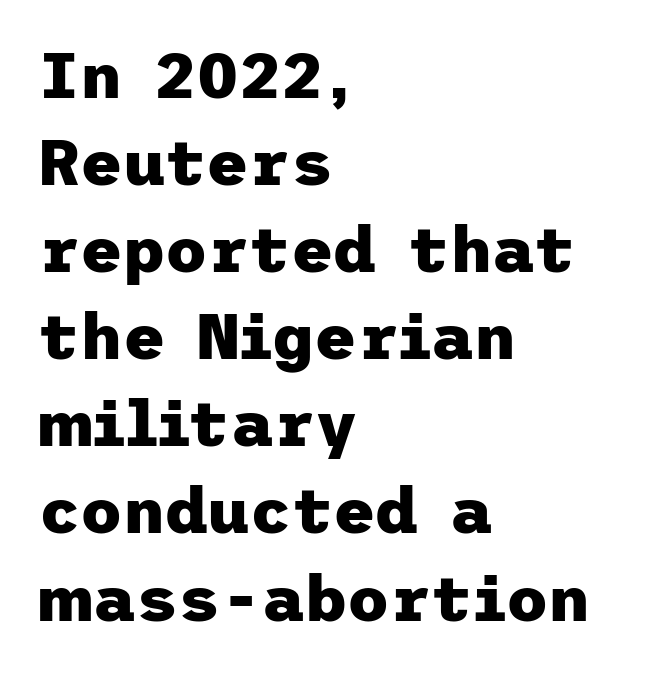
{"serif": "no", "italic": "no", "bold": "yes", "weight": "heavy", "width": "normal", "stroke_contrast": "low", "x_height": "medium", "underline": "no", "align": "left", "line_spacing": "normal", "line_spacing_ratio": 1.34, "letter_spacing": "normal", "letter_spacing_em": 0.0, "glyph_px": 65}
